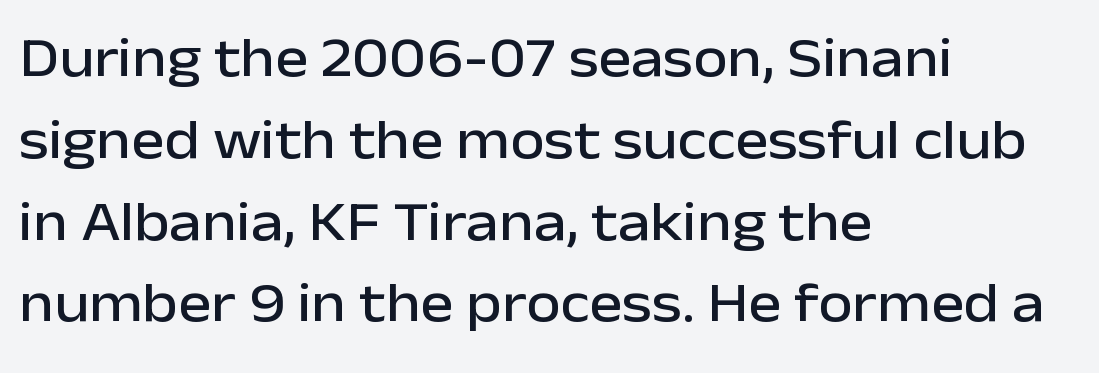
{"serif": "no", "italic": "no", "width": "normal", "stroke_contrast": "low", "x_height": "medium", "monospaced": "no", "underline": "no", "align": "left", "line_spacing": "normal", "line_spacing_ratio": 1.46, "letter_spacing": "normal", "letter_spacing_em": 0.0, "glyph_px": 56}
